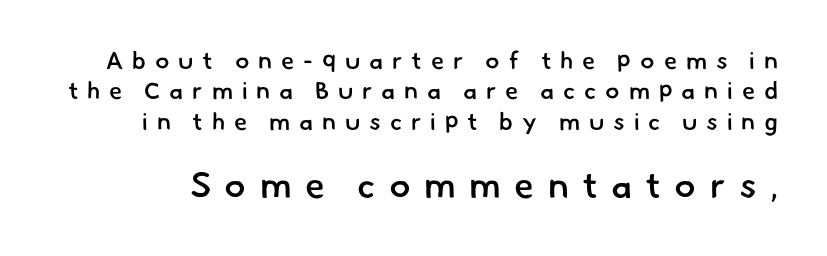
{"serif": "no", "bold": "semi", "weight": "semibold", "width": "normal", "stroke_contrast": "low", "x_height": "small", "monospaced": "no", "underline": "no", "line_spacing": "normal", "line_spacing_ratio": 1.27, "letter_spacing": "wide", "letter_spacing_em": 0.37, "larger_block": "second", "size_ratio": 1.5, "glyph_px": 36}
